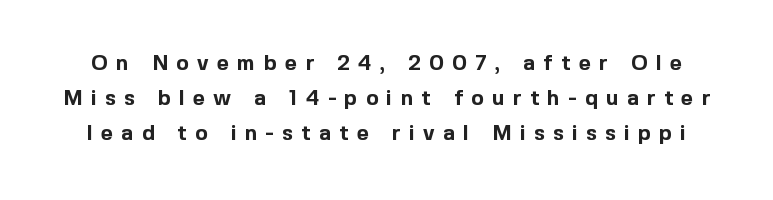
The strip under each line holds only bare page. The glyphs have the mass of a bold cut. Glyph-to-glyph distance is far greater than everyday printed text. Vertical spacing — default.
